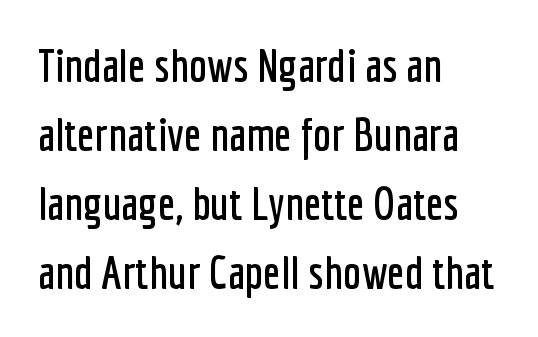
The image shows 46 px condensed sans-serif type, upright; set left-aligned, normal line spacing (1.5x), normal letter spacing, not underlined; low stroke contrast and a medium x-height.
